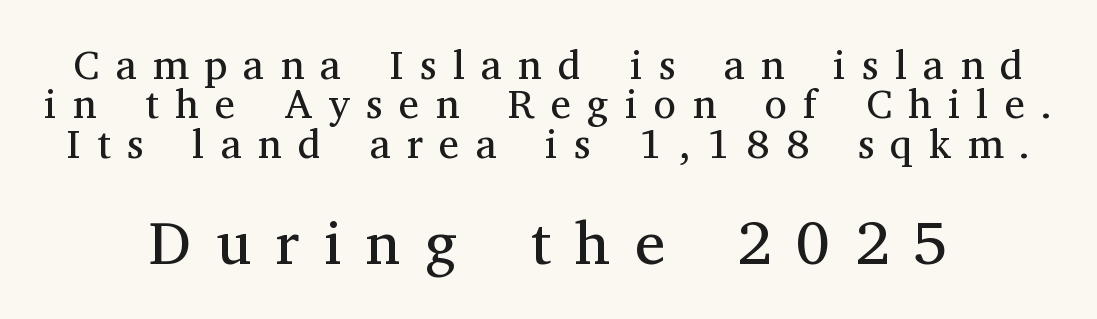
The image shows 61 px regular-weight serif type, upright; set tight line spacing (0.96x), unusually wide letter spacing (+0.4 em), not underlined; the second (bottom) block is 1.49x larger; medium stroke contrast and a medium x-height.
